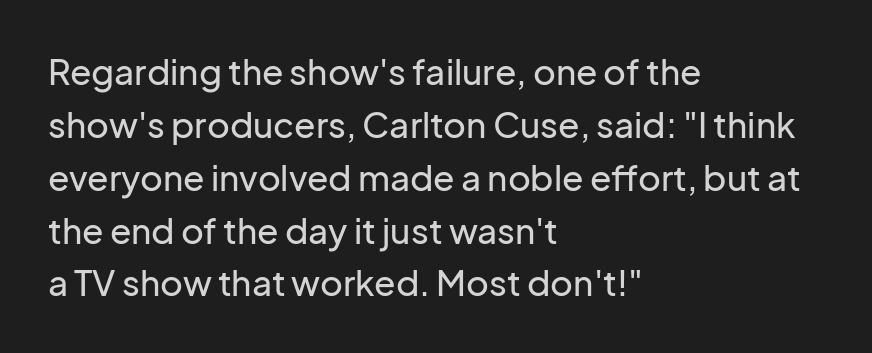
Q: Is the text italic (slanted)? A: No, it is upright.
Q: Is the typeface a serif or a sans-serif typeface? A: Sans-serif.
Q: Is the text underlined? A: No.
Q: How is the paragraph aligned? A: Left-aligned.
Q: Is the spacing between letters normal or unusually wide? A: Normal.
Q: Is the spacing between lines tight, normal or loose? A: Normal.
Q: Width (condensed, normal, or wide)? A: Normal.
Q: Stroke contrast? A: Low.
Q: x-height? A: Medium.
Q: Monospaced? A: No.
